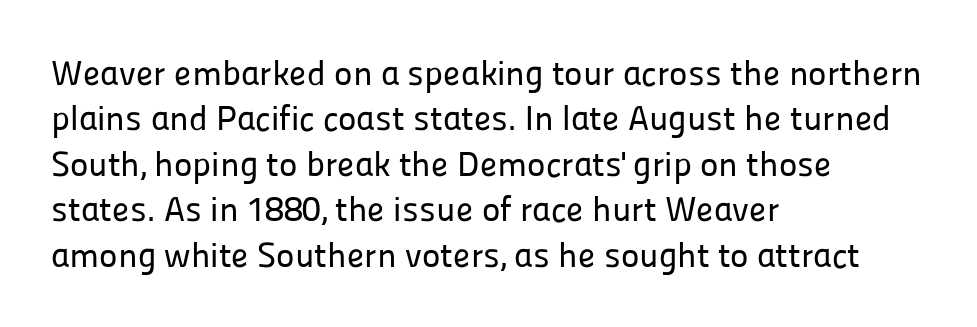
{"serif": "no", "italic": "no", "width": "normal", "stroke_contrast": "low", "x_height": "medium", "monospaced": "no", "underline": "no", "align": "left", "line_spacing": "normal", "line_spacing_ratio": 1.3, "letter_spacing": "normal", "letter_spacing_em": 0.0, "glyph_px": 35}
